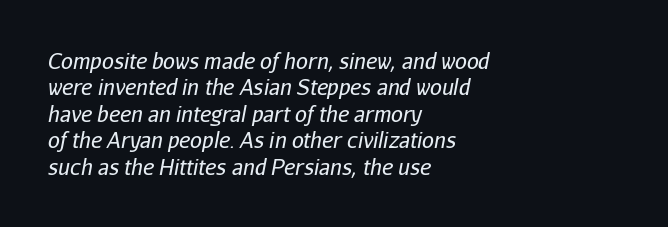
{"italic": "yes", "lean": "right", "slant_degrees": 11, "bold": "no", "underline": "no", "align": "left", "line_spacing": "normal", "line_spacing_ratio": 1.26, "letter_spacing": "normal", "letter_spacing_em": 0.0, "glyph_px": 21}
